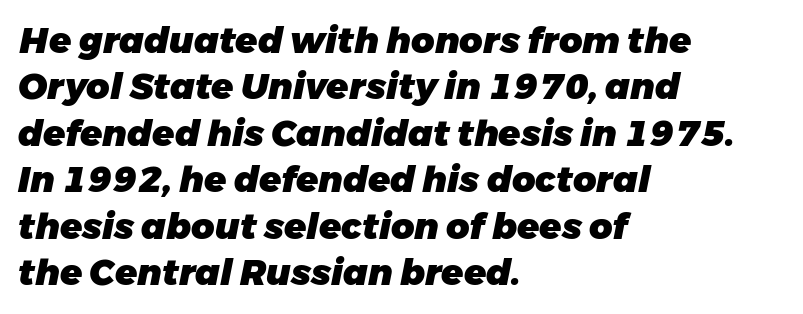
The horizontal fit of the characters is conventional and even. On the weight axis this lands at bold, roughly 700. The designer left line spacing at the default. Each row of text sits above clean, open space. If you drew a line through each stem, it would be angled. Each line starts at the same left margin while the right side varies.
